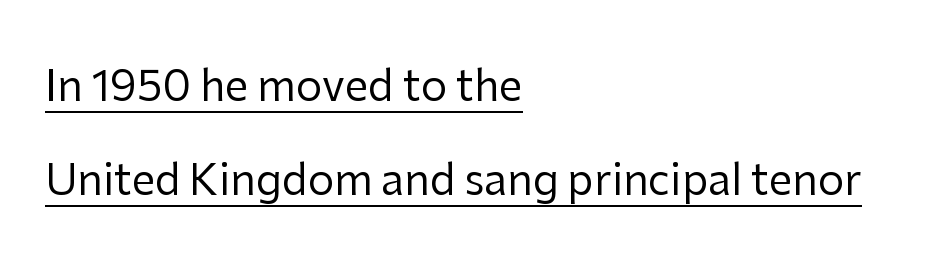
The image shows 42 px regular-weight sans-serif type, upright; set left-aligned, loose line spacing (2.24x), normal letter spacing, underlined; low stroke contrast and a medium x-height.
